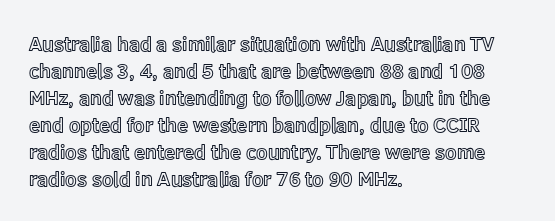
Q: Is the text italic (slanted)? A: No, it is upright.
Q: Is the text underlined? A: No.
Q: How is the paragraph aligned? A: Left-aligned.
Q: Is the spacing between letters normal or unusually wide? A: Normal.
Q: Is the spacing between lines tight, normal or loose? A: Normal.
